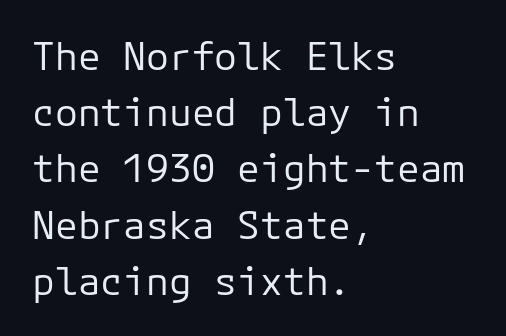
Q: Is the text bold? A: No.
Q: Is the text italic (slanted)? A: No, it is upright.
Q: Is the typeface a serif or a sans-serif typeface? A: Sans-serif.
Q: Is the text underlined? A: No.
Q: How is the paragraph aligned? A: Left-aligned.
Q: Is the spacing between letters normal or unusually wide? A: Normal.
Q: Is the spacing between lines tight, normal or loose? A: Normal.
Q: Width (condensed, normal, or wide)? A: Normal.
Q: Stroke contrast? A: Low.
Q: x-height? A: Medium.
Q: Monospaced? A: Yes.
